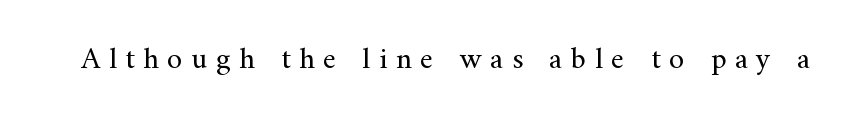
Each row of text sits above clean, open space. Compared with a typical body face, this is equally light or lighter still. Students, note that the glyphs here are deliberately spaced far apart. Spacing verdict: proportional, widths tailored to each character. Check where the strokes stop: tiny serifs finish them off.
